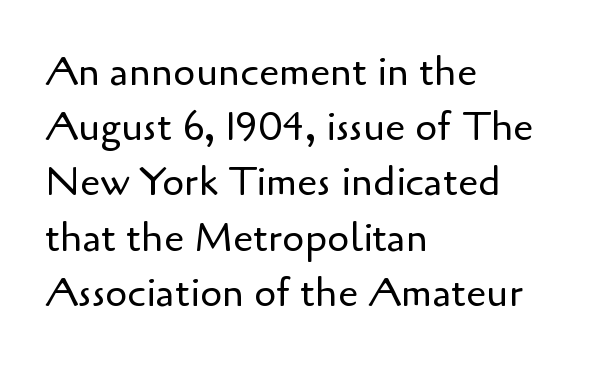
The rendering uses natural spacing where letterforms have individual widths. The line texture is even and compact thanks to regular tracking. Italic: no, the glyphs are upright roman. Just letters on the line, the space beneath them empty.
